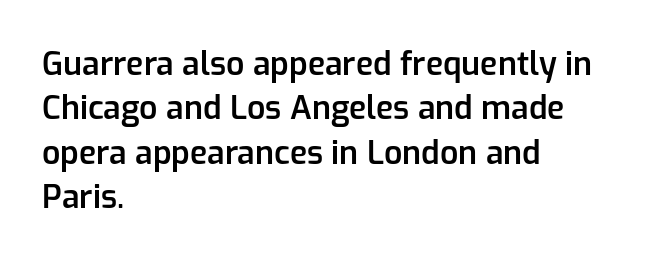
The letterforms sit shoulder to shoulder at normal distance. Quick note: not italic, upright. This sample keeps an unexceptional amount of space between lines. Look at the bottom of the vertical strokes: they stop flat, with no serifs. This is the in-between weight designers call semibold or demi. Clear beneath every line of the passage.
